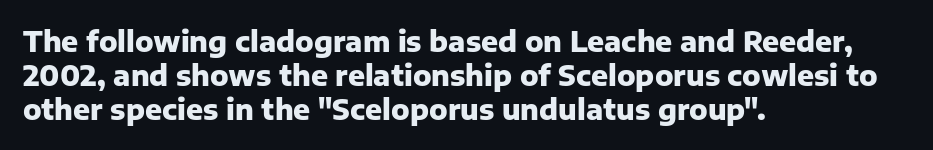
The image shows 28 px heavy sans-serif type, upright; set left-aligned, line spacing 1.21x, normal letter spacing, not underlined; low stroke contrast and a medium x-height.
